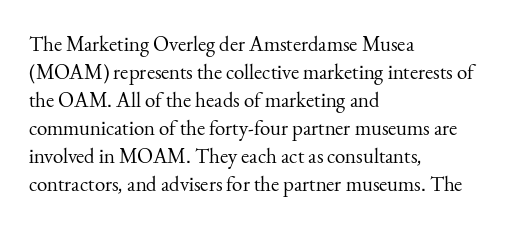
Q: Is the text bold? A: No.
Q: Is the text italic (slanted)? A: No, it is upright.
Q: Is the text underlined? A: No.
Q: How is the paragraph aligned? A: Left-aligned.
Q: Is the spacing between letters normal or unusually wide? A: Normal.
Q: Is the spacing between lines tight, normal or loose? A: Normal.
